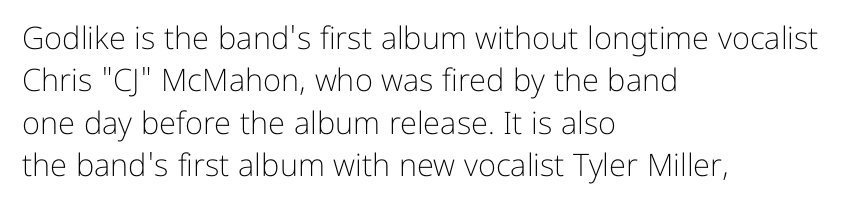
The typesetter chose a ragged-right arrangement here. The letters advance in unequal steps, a hallmark of proportional type. Posture: vertical. Descenders hang freely into open space.
